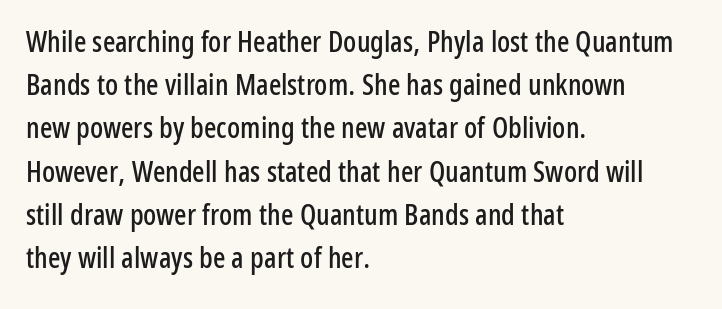
{"serif": "no", "italic": "no", "width": "condensed", "stroke_contrast": "low", "x_height": "medium", "monospaced": "no", "underline": "no", "align": "left", "line_spacing": "normal", "line_spacing_ratio": 1.49, "letter_spacing": "normal", "letter_spacing_em": 0.0, "glyph_px": 29}
